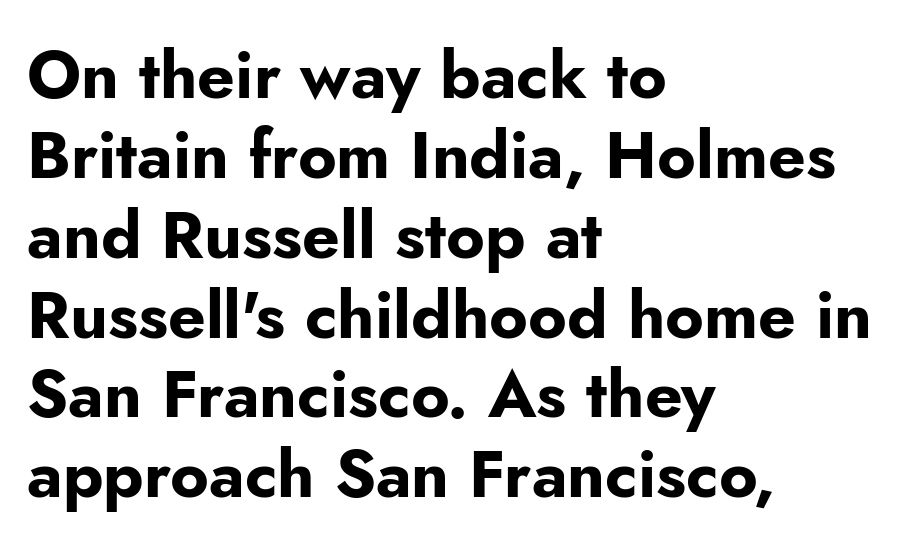
Q: Is the text bold? A: Yes.
Q: Is the text italic (slanted)? A: No, it is upright.
Q: Is the typeface a serif or a sans-serif typeface? A: Sans-serif.
Q: Is the text underlined? A: No.
Q: How is the paragraph aligned? A: Left-aligned.
Q: Is the spacing between letters normal or unusually wide? A: Normal.
Q: Width (condensed, normal, or wide)? A: Normal.
Q: Stroke contrast? A: Low.
Q: x-height? A: Small.
Q: Monospaced? A: No.
